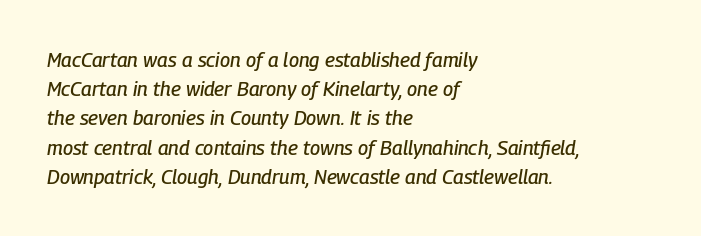
The image shows 20 px text type, italic (leaning right); set left-aligned, normal line spacing (1.46x), normal letter spacing, not underlined.
